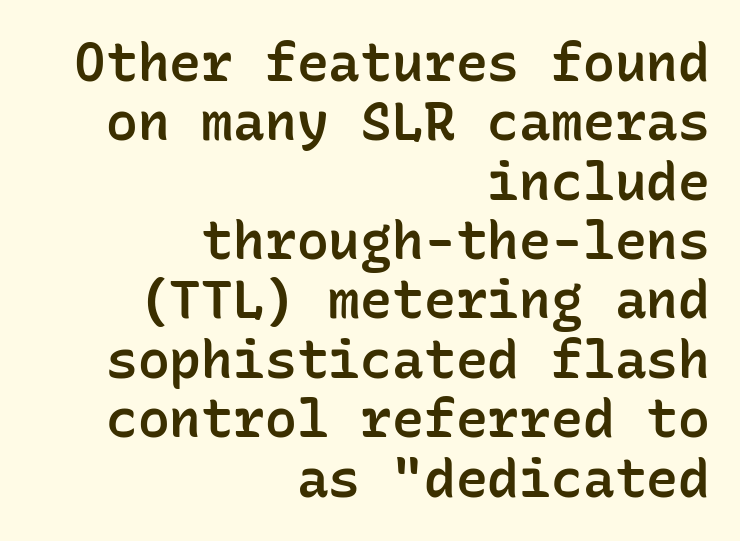
The image shows 53 px semibold sans-serif type, upright, monospaced; set right-aligned, tight line spacing (1.12x), normal letter spacing, not underlined; low stroke contrast and a medium x-height.
